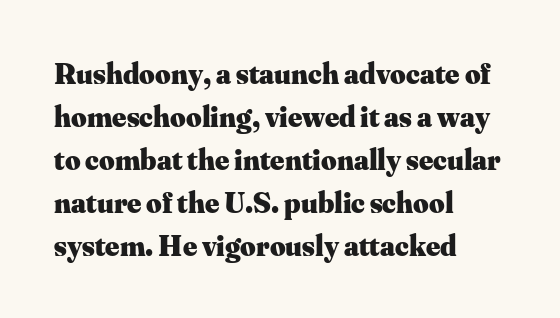
Q: Is the text bold? A: Yes.
Q: Is the text italic (slanted)? A: No, it is upright.
Q: Is the typeface a serif or a sans-serif typeface? A: Serif.
Q: Is the text underlined? A: No.
Q: How is the paragraph aligned? A: Left-aligned.
Q: Is the spacing between letters normal or unusually wide? A: Normal.
Q: Is the spacing between lines tight, normal or loose? A: Normal.
Q: Width (condensed, normal, or wide)? A: Normal.
Q: Stroke contrast? A: Medium.
Q: x-height? A: Small.
Q: Monospaced? A: No.
